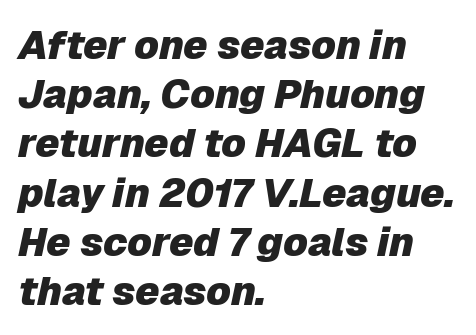
Does extra space separate the letters? No, they use regular spacing. Teacher's note: observe the even left margin — that is flush-left alignment. What weight is shown? A full bold with thick strokes. Here the designer chose a conventional face with non-uniform glyph widths.
